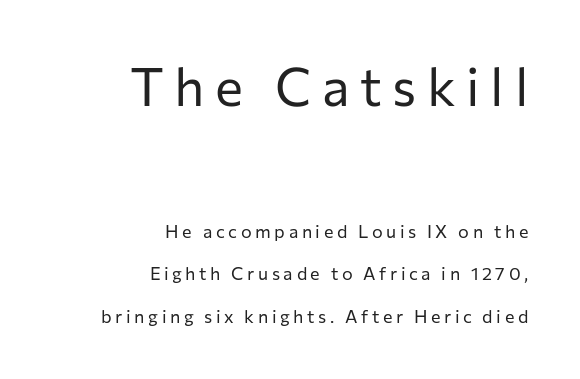
The more generous point size was reserved for the upper chunk. The passage shown is typed in a proportional face where columns would drift. Every character sits straight up, as roman type does. All the whitespace from short lines collects on the left. Weight class: somewhere from thin through regular.
